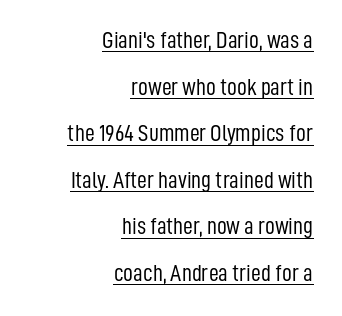
{"italic": "no", "bold": "no", "underline": "yes", "align": "right", "line_spacing": "loose", "line_spacing_ratio": 1.94, "letter_spacing": "normal", "letter_spacing_em": 0.0, "glyph_px": 24}
